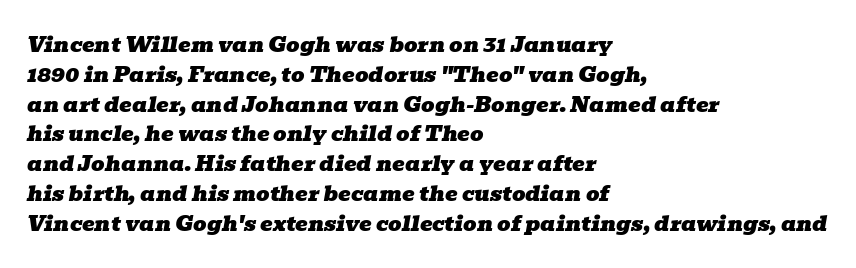
Q: Is the text italic (slanted)? A: Yes, it leans right by about 10 degrees.
Q: Is the text underlined? A: No.
Q: How is the paragraph aligned? A: Left-aligned.
Q: Is the spacing between letters normal or unusually wide? A: Normal.
Q: Is the spacing between lines tight, normal or loose? A: Normal.
